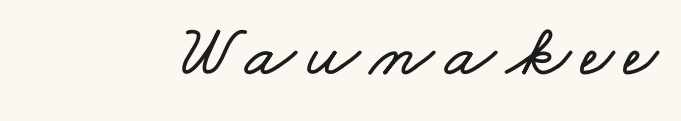
{"width": "wide", "stroke_contrast": "low", "x_height": "small", "monospaced": "no", "underline": "no", "glyph_px": 74}
